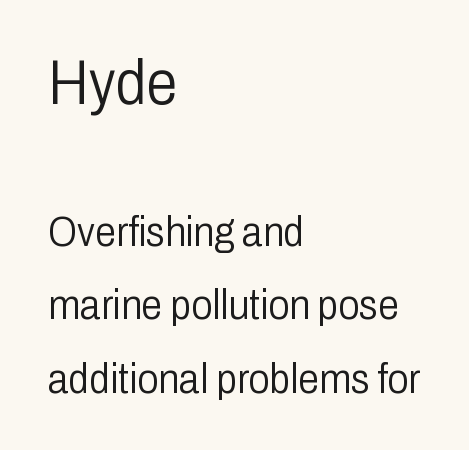
{"serif": "no", "italic": "no", "bold": "no", "weight": "light", "width": "condensed", "stroke_contrast": "low", "x_height": "medium", "monospaced": "no", "underline": "no", "align": "left", "line_spacing_ratio": 1.75, "letter_spacing": "normal", "letter_spacing_em": 0.0, "larger_block": "first", "size_ratio": 1.5, "glyph_px": 63}
